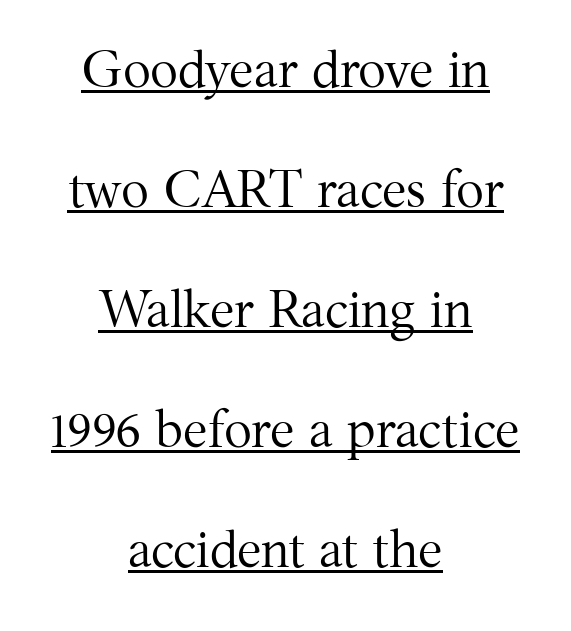
The image shows 52 px regular-weight serif type, upright; set centered, loose line spacing (2.31x), normal letter spacing, underlined; medium stroke contrast and a medium x-height.
